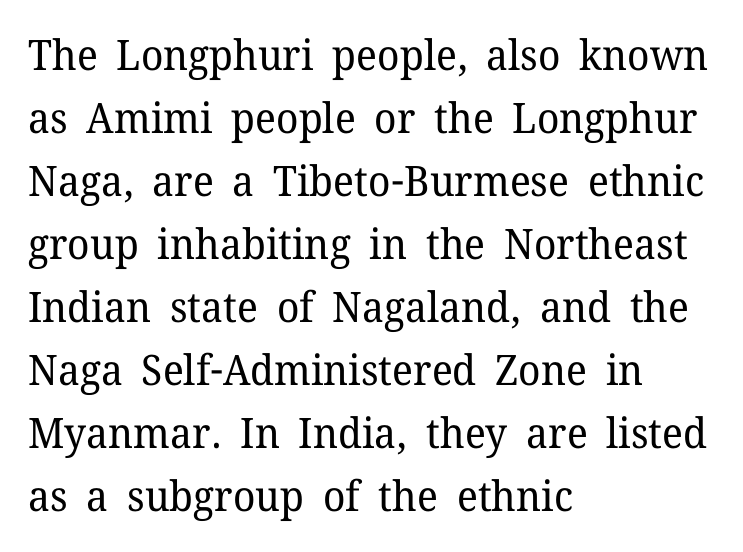
{"serif": "yes", "italic": "no", "bold": "no", "weight": "regular", "width": "normal", "stroke_contrast": "low", "x_height": "medium", "monospaced": "no", "underline": "no", "align": "left", "line_spacing": "normal", "line_spacing_ratio": 1.5, "letter_spacing": "normal", "letter_spacing_em": 0.0, "glyph_px": 42}
